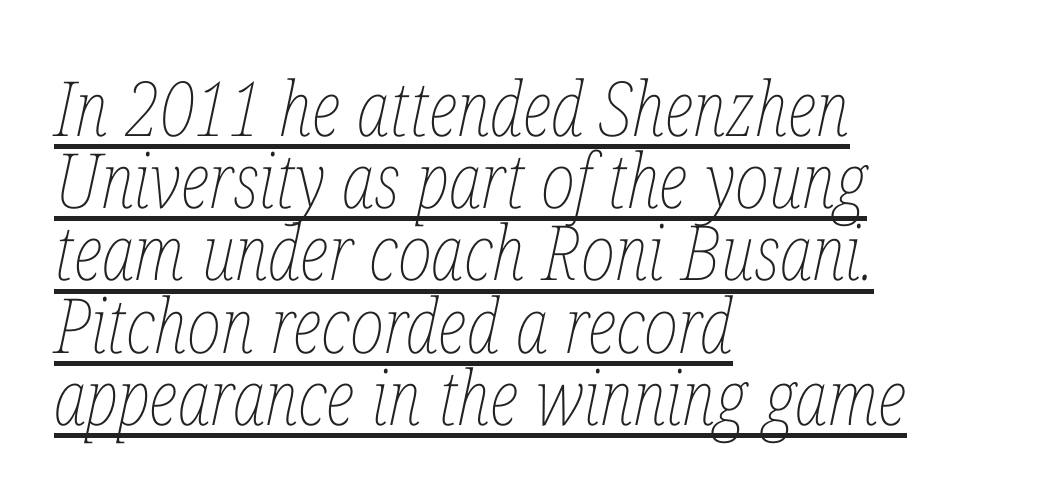
The image shows 76 px thin, condensed type, italic (leaning right); set left-aligned, tight line spacing (0.95x), normal letter spacing, underlined; low stroke contrast and a medium x-height.
